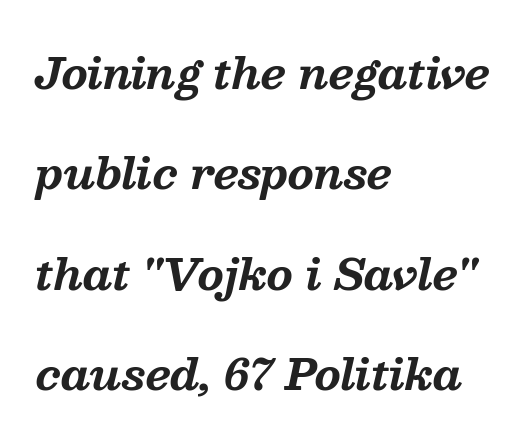
The face used here is rendered with its standard letterfit. Does the weight exceed regular? Yes, all the way to bold. The space directly below the letters is spotless. Spacing verdict: proportional, widths tailored to each character. Small tapered or slab feet sit at the stroke ends, so this counts as serif.
